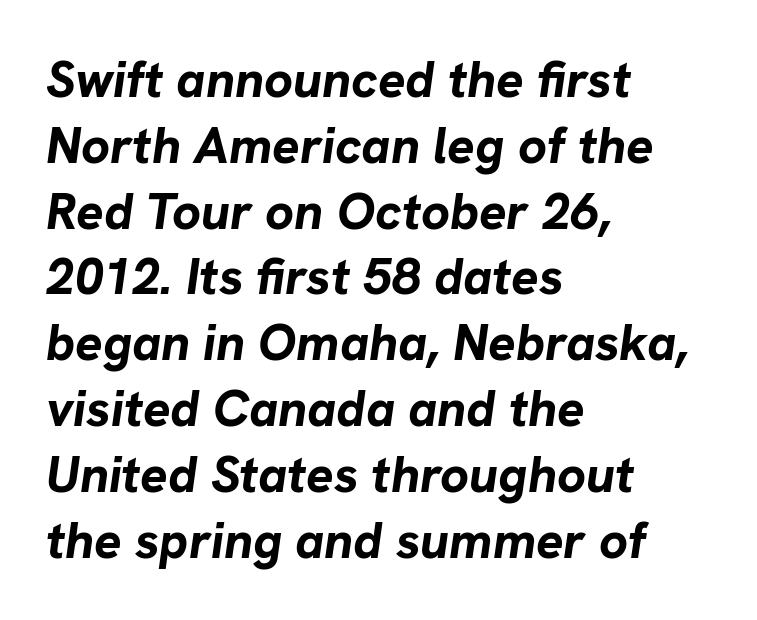
Think of a printed novel: that variable character pitch is what you see here. Left-aligned paragraph, ragged on the right. Every character sits at an angle, as italics do. The type is set solid horizontally, with unmodified tracking. Vertically, the passage feels balanced, rows spaced as you'd expect.
